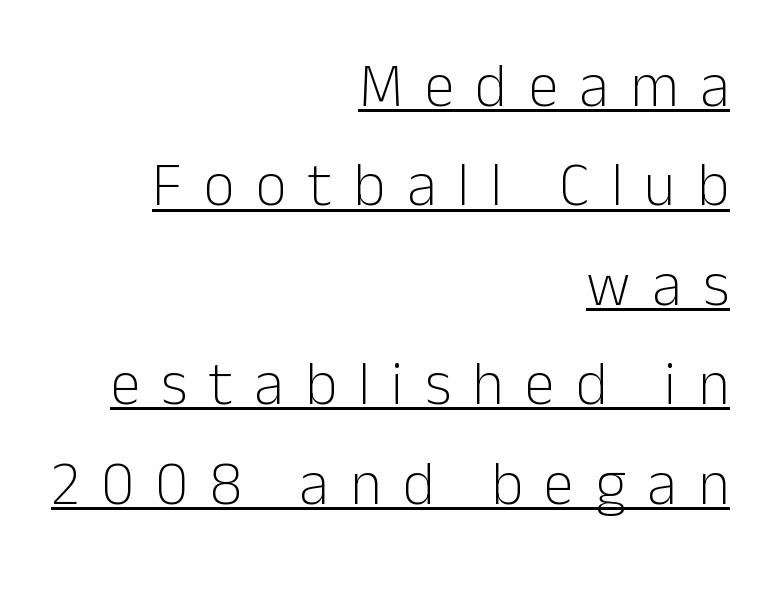
{"serif": "no", "italic": "no", "bold": "no", "weight": "light", "width": "normal", "stroke_contrast": "low", "x_height": "medium", "monospaced": "no", "underline": "yes", "align": "right", "line_spacing": "normal", "line_spacing_ratio": 1.63, "letter_spacing": "wide", "letter_spacing_em": 0.35, "glyph_px": 61}
